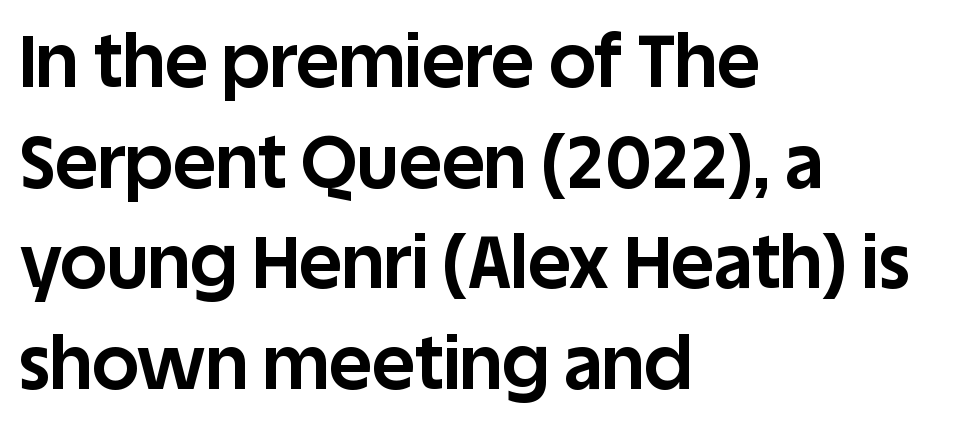
Q: Is the text bold? A: Yes.
Q: Is the text italic (slanted)? A: No, it is upright.
Q: Is the typeface a serif or a sans-serif typeface? A: Sans-serif.
Q: Is the text underlined? A: No.
Q: How is the paragraph aligned? A: Left-aligned.
Q: Is the spacing between letters normal or unusually wide? A: Normal.
Q: Is the spacing between lines tight, normal or loose? A: Normal.
Q: Width (condensed, normal, or wide)? A: Normal.
Q: Stroke contrast? A: Low.
Q: x-height? A: Large.
Q: Monospaced? A: No.
